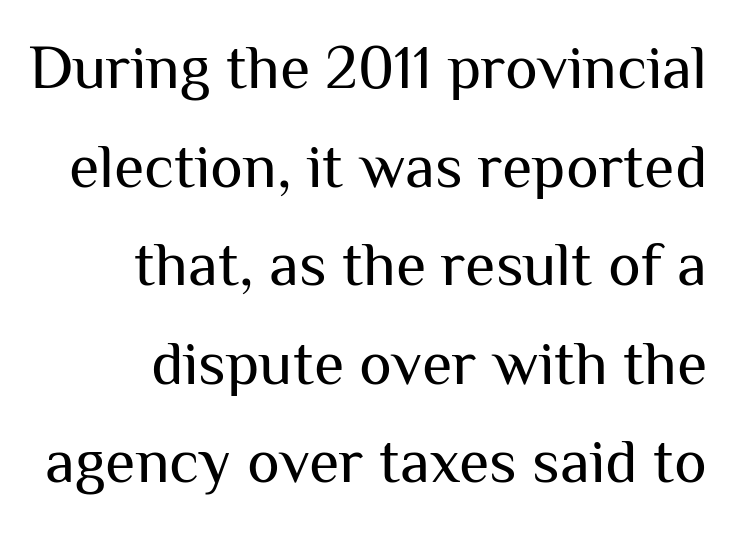
The image shows 62 px regular-weight sans-serif type, upright; set right-aligned, normal line spacing (1.59x), normal letter spacing, not underlined; medium stroke contrast and a medium x-height.
